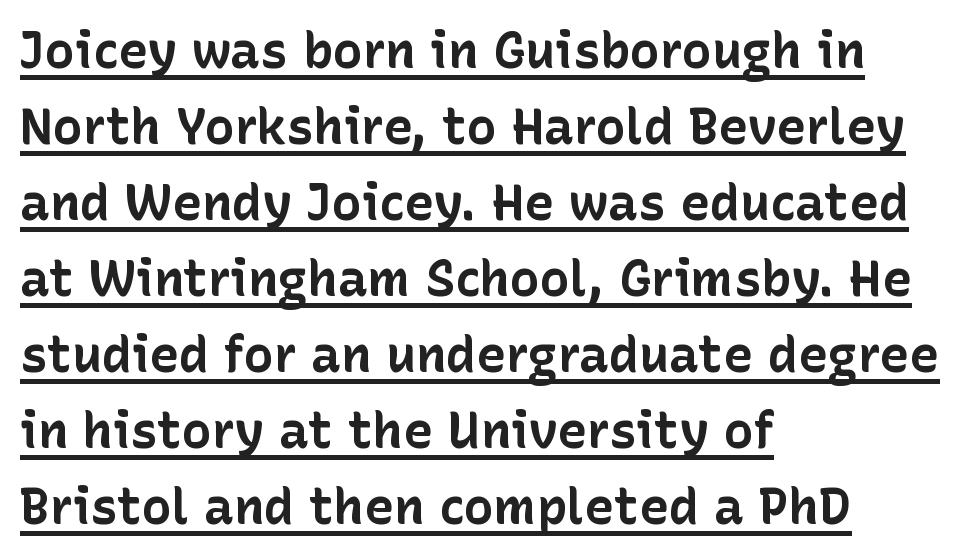
The image shows 50 px bold sans-serif type, upright; set left-aligned, normal line spacing (1.52x), normal letter spacing, underlined; low stroke contrast and a medium x-height.
